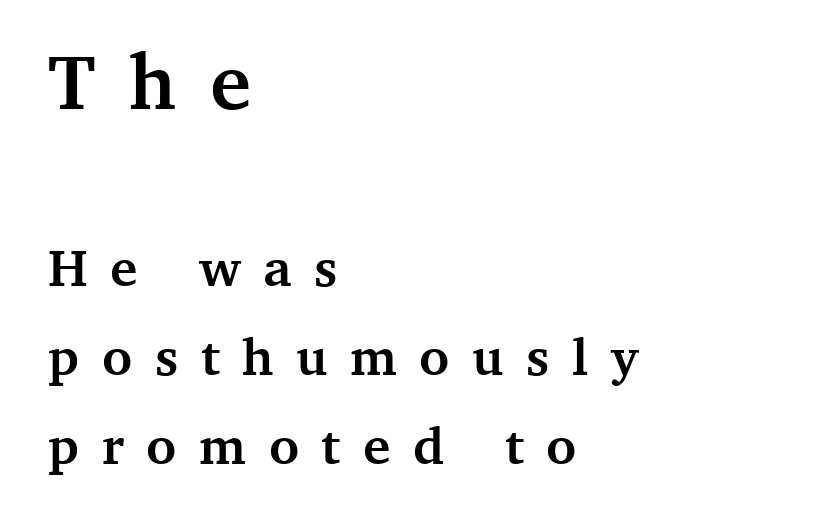
{"serif": "yes", "italic": "no", "bold": "yes", "weight": "semibold", "width": "normal", "stroke_contrast": "medium", "x_height": "medium", "monospaced": "no", "underline": "no", "align": "left", "line_spacing_ratio": 1.72, "letter_spacing": "wide", "letter_spacing_em": 0.44, "larger_block": "first", "size_ratio": 1.5, "glyph_px": 78}
